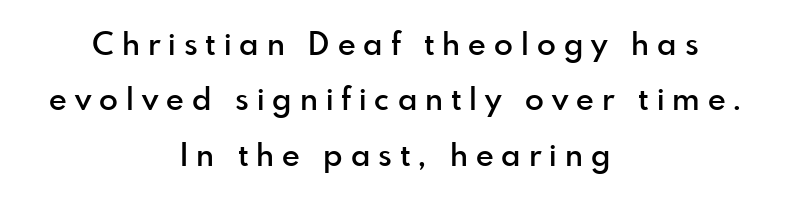
Neither beginnings nor endings align; midpoints do. Tracking value appears strongly positive — letters spread wide. Here the designer chose a conventional face with non-uniform glyph widths. Beneath every word, the page is bare.
